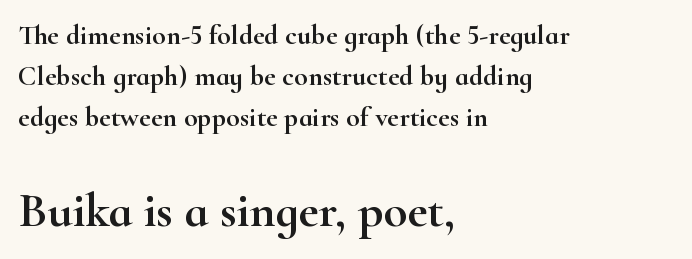
Q: Is the text italic (slanted)? A: No, it is upright.
Q: Is the typeface a serif or a sans-serif typeface? A: Serif.
Q: Is the text underlined? A: No.
Q: How is the paragraph aligned? A: Left-aligned.
Q: Is the spacing between letters normal or unusually wide? A: Normal.
Q: Is the spacing between lines tight, normal or loose? A: Normal.
Q: Which block of text is set in a larger size, the first (top) or the second (bottom)? A: The second (bottom) one.
Q: Width (condensed, normal, or wide)? A: Wide.
Q: Stroke contrast? A: High.
Q: x-height? A: Small.
Q: Monospaced? A: No.
